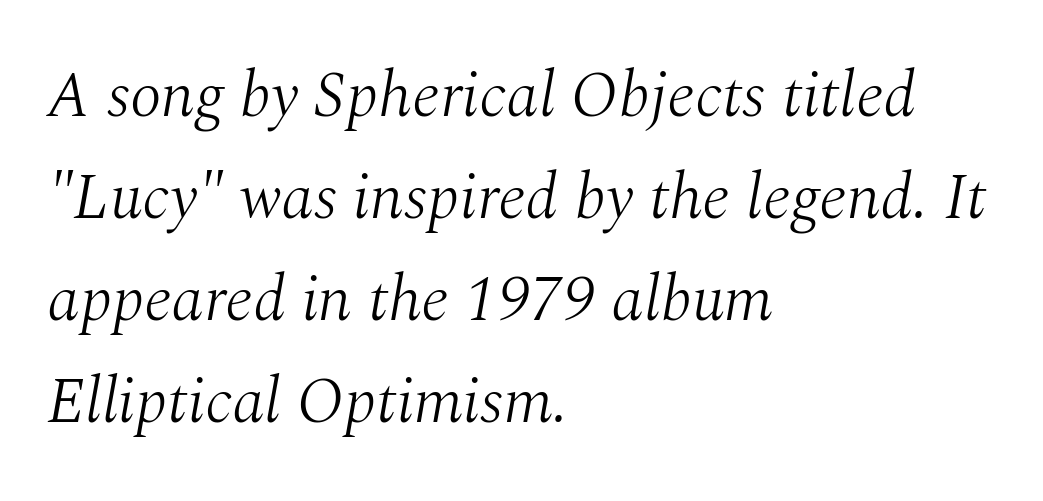
{"serif": "yes", "italic": "yes", "lean": "right", "slant_degrees": 10, "bold": "no", "weight": "light", "width": "normal", "stroke_contrast": "medium", "x_height": "medium", "monospaced": "no", "underline": "no", "align": "left", "line_spacing": "normal", "line_spacing_ratio": 1.57, "letter_spacing": "normal", "letter_spacing_em": 0.0, "glyph_px": 65}
